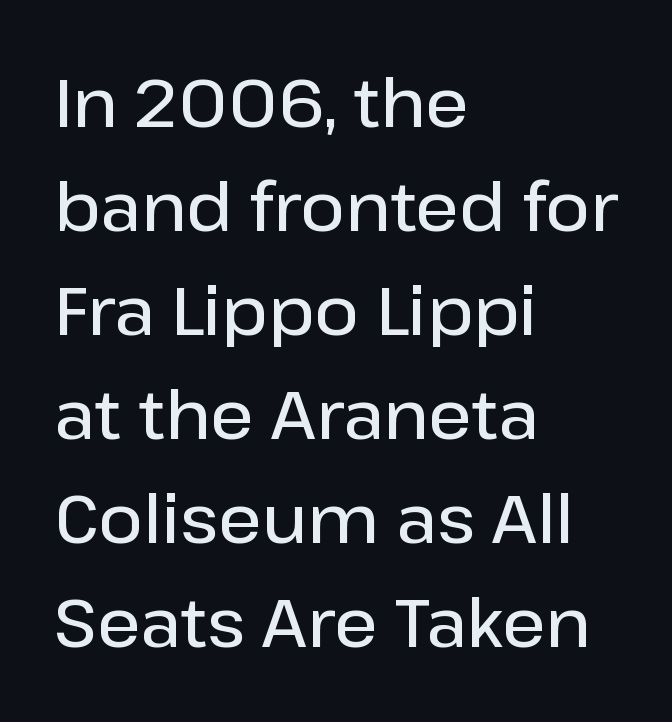
{"serif": "no", "italic": "no", "bold": "semi", "weight": "semibold", "width": "normal", "stroke_contrast": "low", "x_height": "medium", "monospaced": "no", "underline": "no", "align": "left", "line_spacing": "normal", "line_spacing_ratio": 1.53, "letter_spacing": "normal", "letter_spacing_em": 0.0, "glyph_px": 68}
